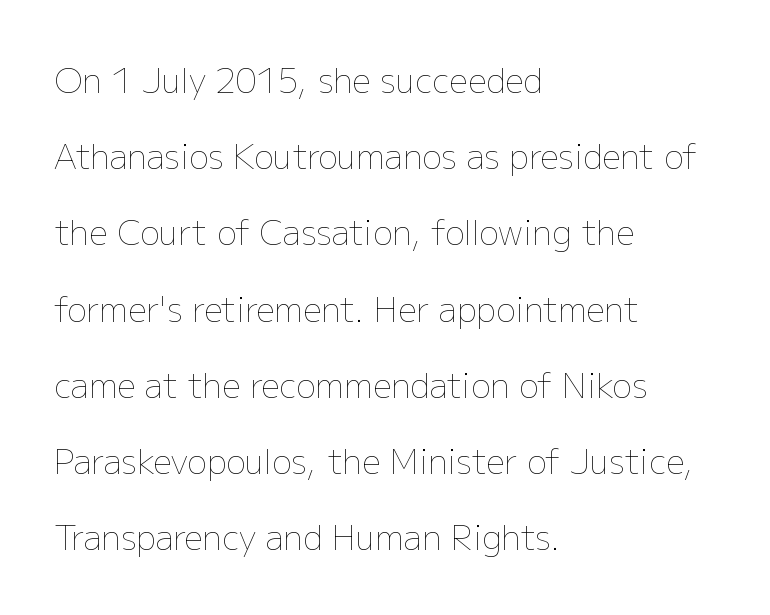
The image shows 33 px thin type, upright; set left-aligned, loose line spacing (2.31x), normal letter spacing, not underlined; low stroke contrast and a medium x-height.
